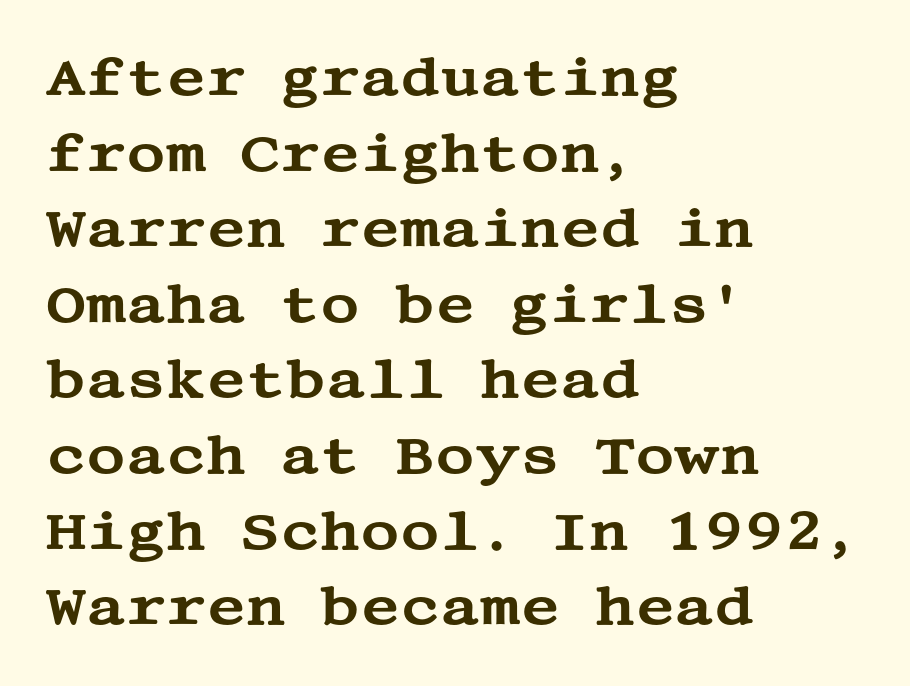
The image shows 54 px wide serif type, upright; set left-aligned, normal line spacing (1.4x), normal letter spacing, not underlined; medium stroke contrast and a large x-height.
